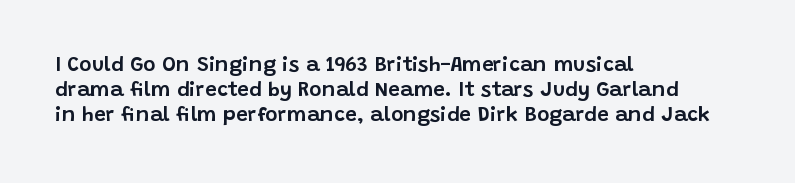
{"italic": "no", "underline": "no", "align": "left", "line_spacing_ratio": 1.2, "letter_spacing": "normal", "letter_spacing_em": 0.0, "glyph_px": 21}
